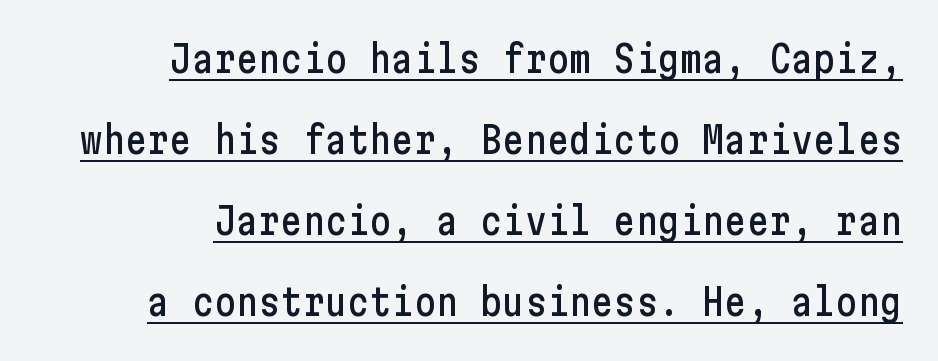
The image shows 37 px condensed sans-serif type, upright; set right-aligned, loose line spacing (2.19x), normal letter spacing, underlined; low stroke contrast and a medium x-height.
